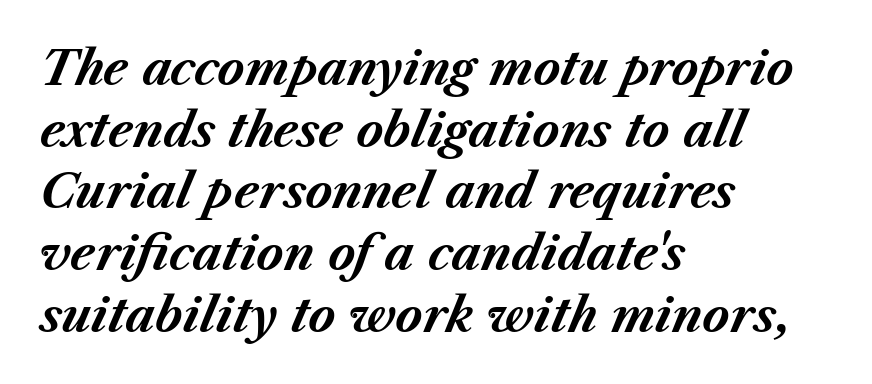
Casual observation: everything's shoved over to the left. The rendering uses natural spacing where letterforms have individual widths. Quick note: italic. Thick stems and heavy bowls — unmistakably bold. The string is rendered with underlining switched off. Horizontal bands of white between lines are of average thickness.
